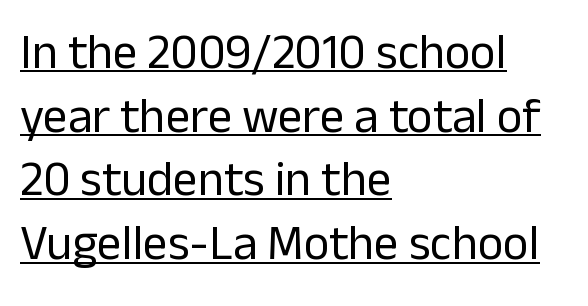
{"serif": "no", "italic": "no", "bold": "no", "weight": "regular", "width": "normal", "stroke_contrast": "low", "x_height": "medium", "monospaced": "no", "underline": "yes", "align": "left", "line_spacing": "normal", "line_spacing_ratio": 1.3, "letter_spacing": "normal", "letter_spacing_em": 0.0, "glyph_px": 49}
